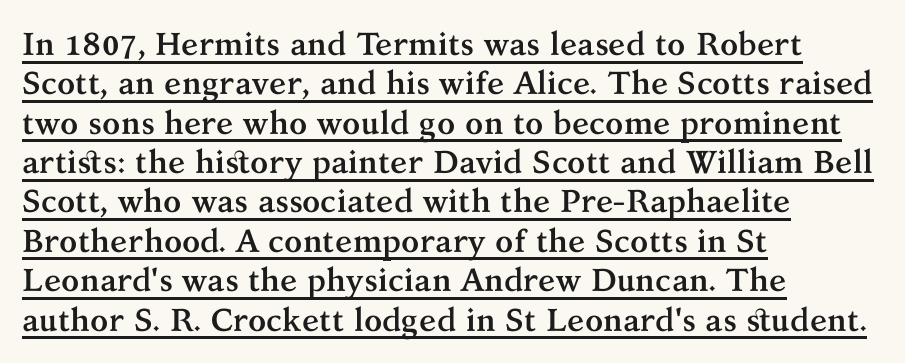
You can tell from the footed stems that serif type was used. This sample has the flowing, uneven cadence of proportional lettering. Beneath each row of characters lies a ruled line. The lines are quadded left. There is no visible air inserted between adjacent glyphs.
